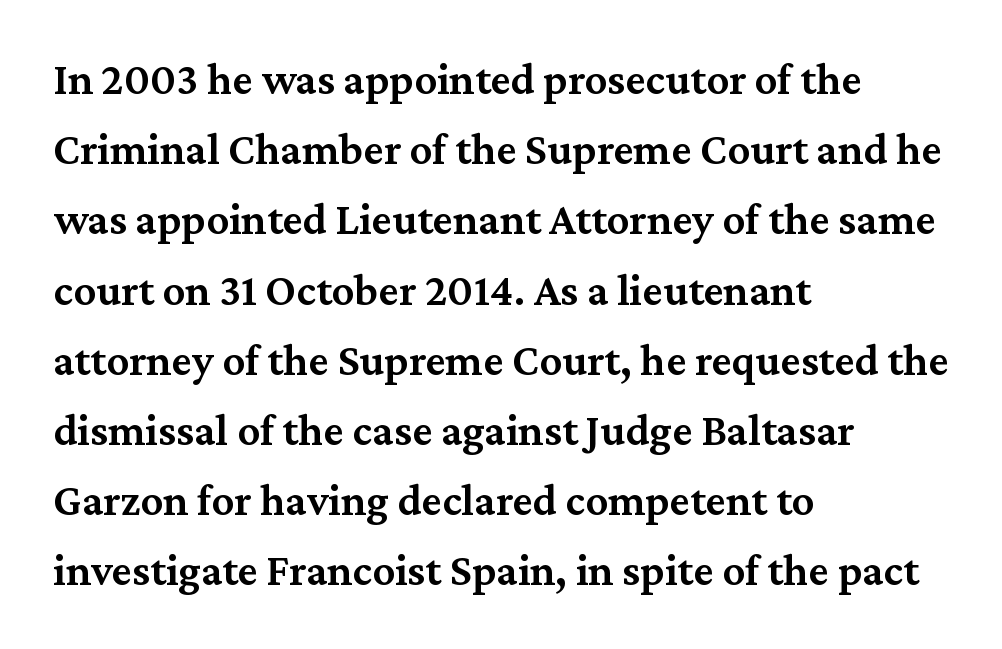
The image shows 45 px semibold serif type, upright; set left-aligned, normal line spacing (1.56x), normal letter spacing, not underlined; medium stroke contrast and a medium x-height.
